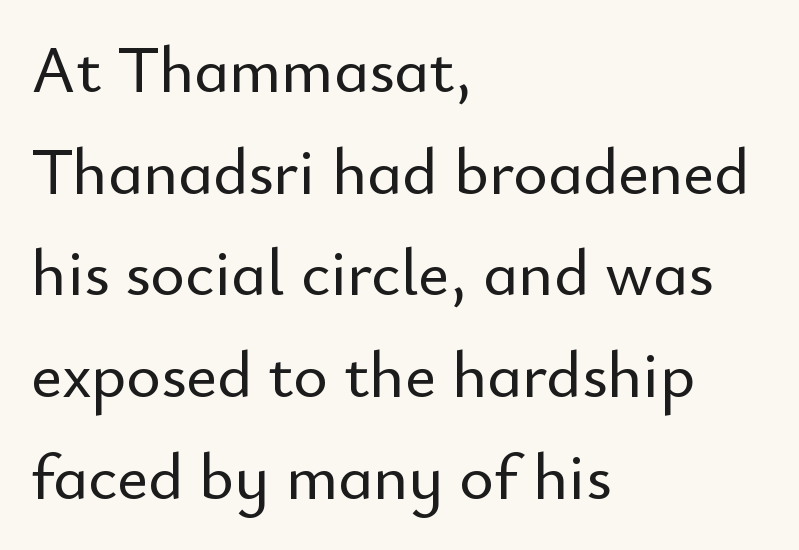
The image shows 66 px sans-serif type, upright; set left-aligned, normal line spacing (1.54x), normal letter spacing, not underlined; low stroke contrast and a small x-height.
